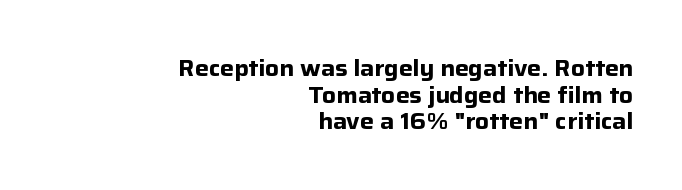
Set as a true bold cut, around the 700 mark. Tracking here is standard; glyphs follow each other at the usual distance. Posture: straight, roman, zero tilt. The typesetter chose a ragged-left arrangement here. Check under the words: just untouched page.
